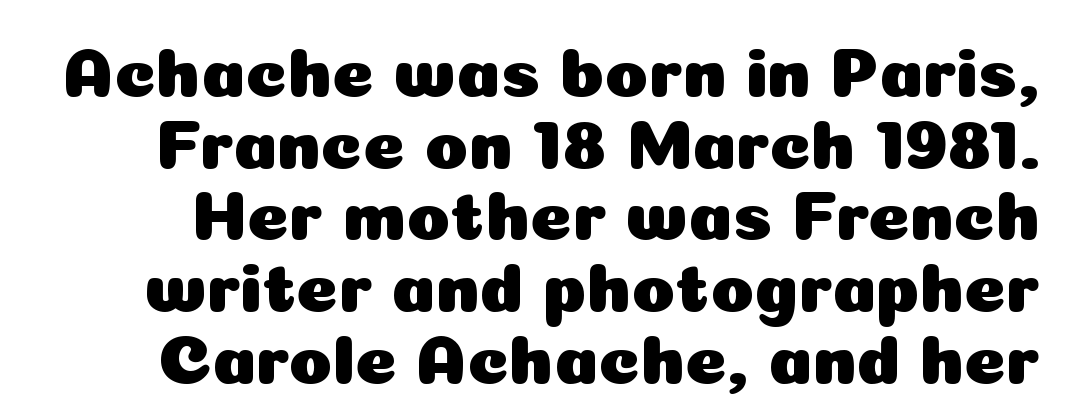
The image shows 71 px sans-serif type, upright; set tight line spacing (1.01x), normal letter spacing, not underlined; low stroke contrast and a medium x-height.
